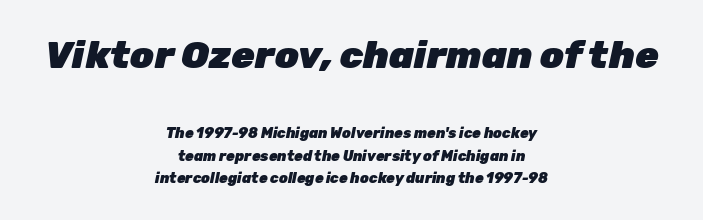
The image shows 38 px heavy type, italic (leaning right); set centered, normal line spacing (1.62x), normal letter spacing, not underlined; the first (top) block is 2.71x larger; low stroke contrast and a medium x-height.
